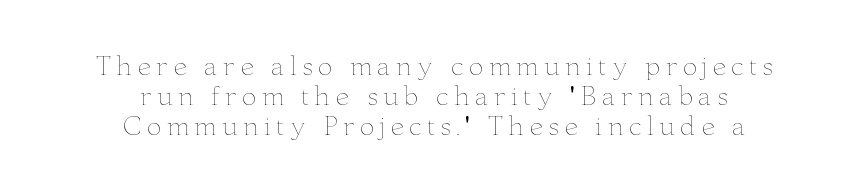
Q: Is the text bold? A: No.
Q: Is the text italic (slanted)? A: No, it is upright.
Q: Is the text underlined? A: No.
Q: How is the paragraph aligned? A: Centered.
Q: Is the spacing between letters normal or unusually wide? A: Unusually wide.
